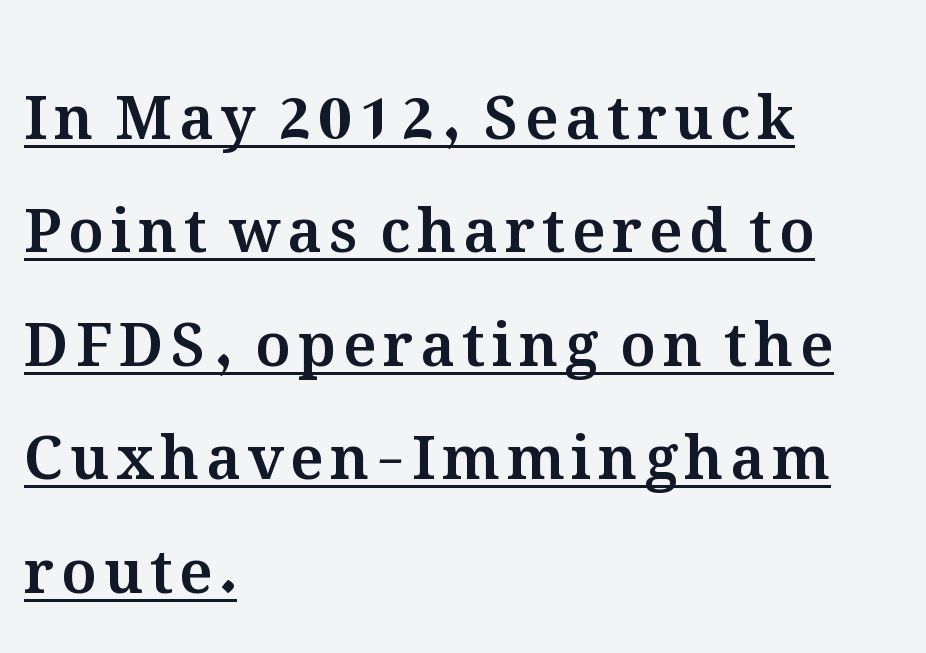
Q: Is the text italic (slanted)? A: No, it is upright.
Q: Is the text underlined? A: Yes.
Q: How is the paragraph aligned? A: Left-aligned.
Q: Width (condensed, normal, or wide)? A: Normal.
Q: Stroke contrast? A: Medium.
Q: x-height? A: Medium.
Q: Monospaced? A: No.
